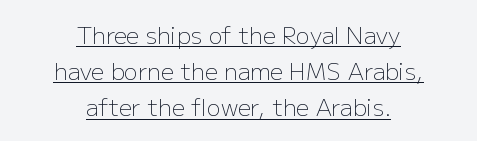
{"italic": "no", "bold": "no", "underline": "yes", "align": "center", "line_spacing": "normal", "line_spacing_ratio": 1.57, "letter_spacing": "normal", "letter_spacing_em": 0.0, "glyph_px": 23}
